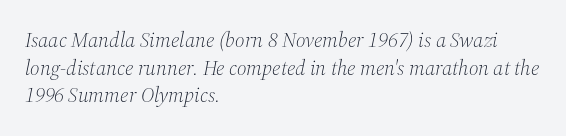
{"italic": "yes", "lean": "right", "slant_degrees": 12, "bold": "no", "underline": "no", "align": "left", "line_spacing": "normal", "line_spacing_ratio": 1.32, "letter_spacing": "normal", "letter_spacing_em": 0.0, "glyph_px": 21}
